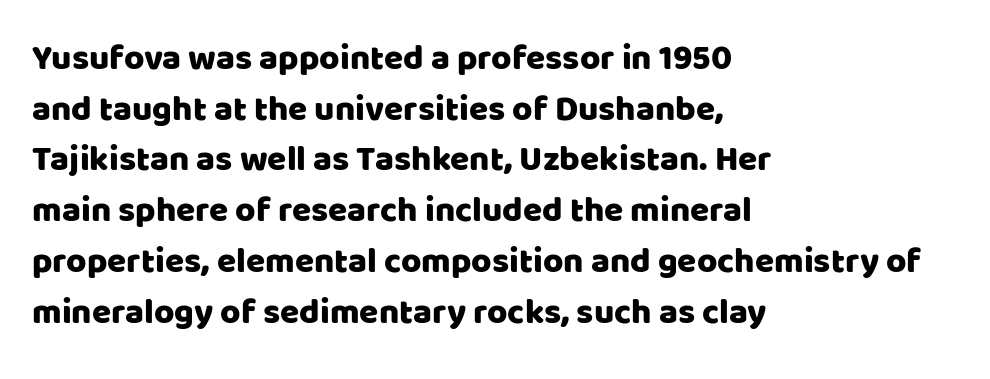
Q: Is the text italic (slanted)? A: No, it is upright.
Q: Is the typeface a serif or a sans-serif typeface? A: Sans-serif.
Q: Is the text underlined? A: No.
Q: How is the paragraph aligned? A: Left-aligned.
Q: Is the spacing between letters normal or unusually wide? A: Normal.
Q: Is the spacing between lines tight, normal or loose? A: Normal.
Q: Width (condensed, normal, or wide)? A: Normal.
Q: Stroke contrast? A: Low.
Q: x-height? A: Large.
Q: Monospaced? A: No.
